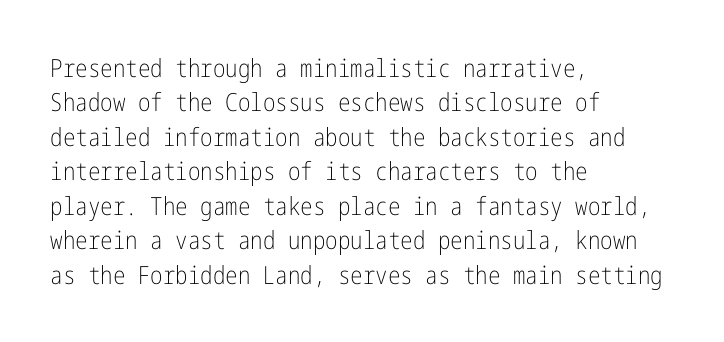
Spacing between characters is what you'd get straight out of the box. The passage shown is not underscored anywhere. The lines in this sample share a left origin and differ only in where they stop. The lines sit at an ordinary, default distance from one another. Is the type heavy? It reads as light-to-regular instead.
